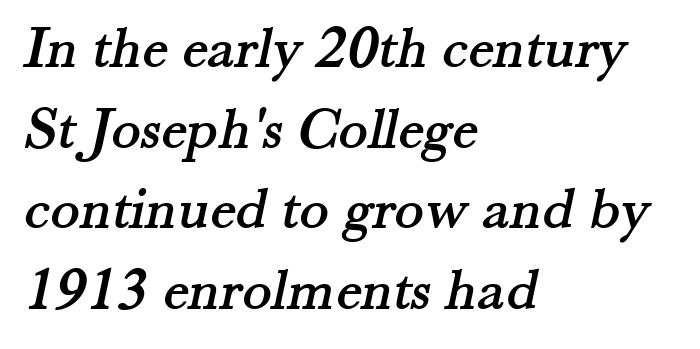
{"serif": "yes", "width": "normal", "stroke_contrast": "medium", "x_height": "small", "monospaced": "no", "underline": "no", "align": "left", "line_spacing": "normal", "line_spacing_ratio": 1.32, "letter_spacing": "normal", "letter_spacing_em": 0.0, "glyph_px": 61}
